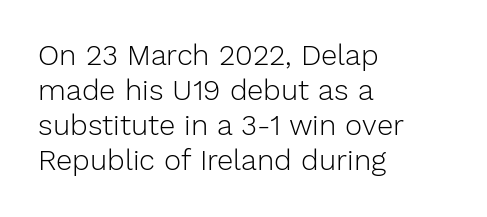
The image shows 29 px light sans-serif type, upright; set left-aligned, line spacing 1.21x, normal letter spacing, not underlined; low stroke contrast and a medium x-height.
